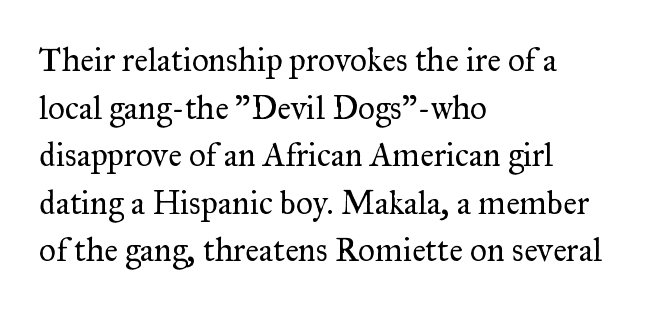
The image shows 33 px regular-weight serif type, upright; set left-aligned, normal line spacing (1.44x), normal letter spacing, not underlined; medium stroke contrast and a small x-height.
